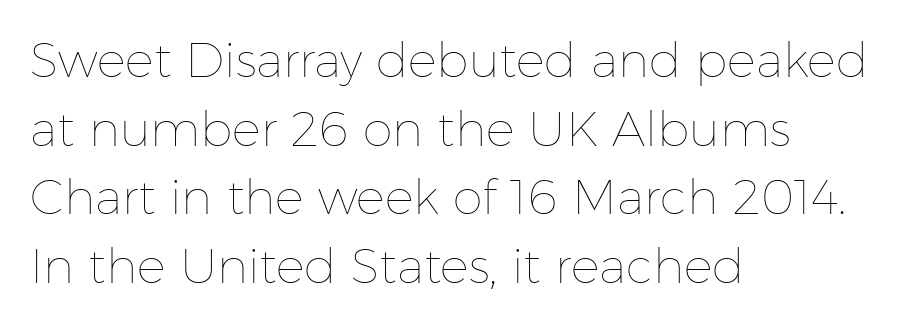
{"italic": "no", "bold": "no", "weight": "thin", "width": "normal", "stroke_contrast": "low", "x_height": "medium", "monospaced": "no", "underline": "no", "align": "left", "line_spacing": "normal", "line_spacing_ratio": 1.43, "letter_spacing": "normal", "letter_spacing_em": 0.0, "glyph_px": 48}
